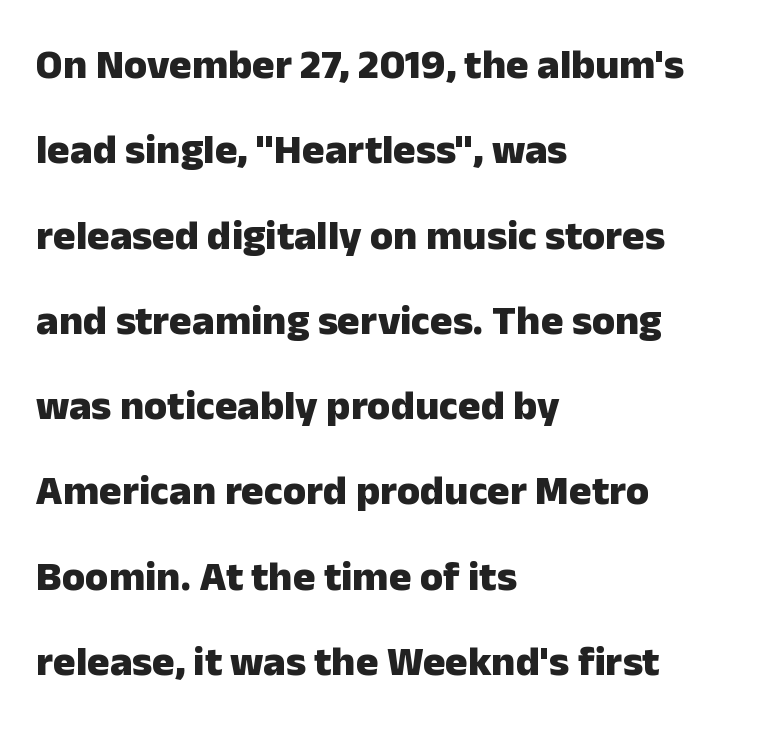
The image shows 42 px heavy sans-serif type, upright; set left-aligned, loose line spacing (2.03x), normal letter spacing, not underlined; low stroke contrast and a medium x-height.
